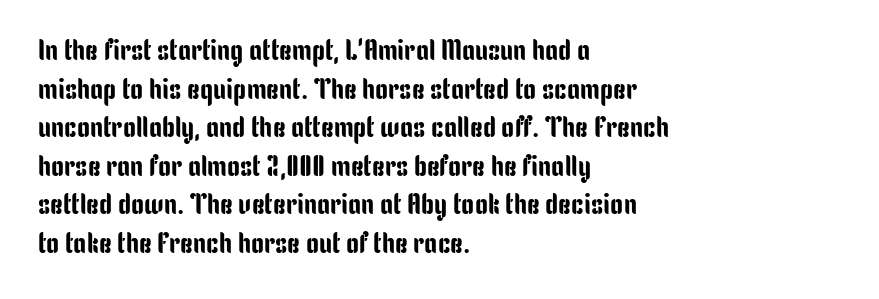
The image shows 29 px condensed sans-serif type, upright; set left-aligned, normal line spacing (1.33x), normal letter spacing, not underlined; low stroke contrast and a medium x-height.
